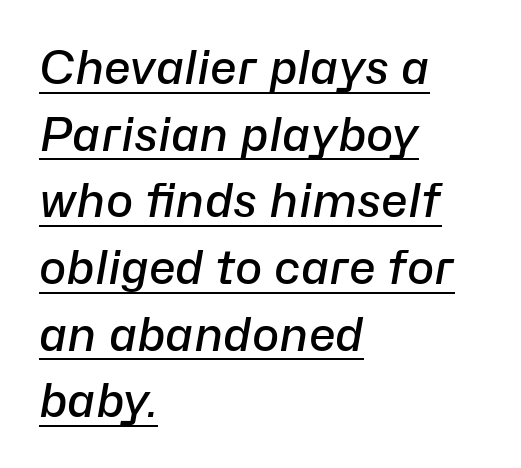
Q: Is the text bold? A: Semi-bold.
Q: Is the text italic (slanted)? A: Yes, it leans right by about 10 degrees.
Q: Is the text underlined? A: Yes.
Q: How is the paragraph aligned? A: Left-aligned.
Q: Is the spacing between letters normal or unusually wide? A: Normal.
Q: Is the spacing between lines tight, normal or loose? A: Normal.
Q: Width (condensed, normal, or wide)? A: Normal.
Q: Stroke contrast? A: Low.
Q: x-height? A: Medium.
Q: Monospaced? A: No.
